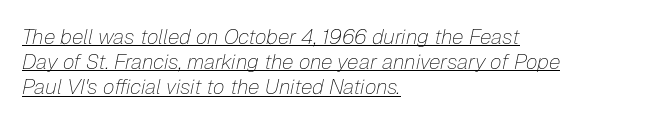
{"italic": "yes", "lean": "right", "slant_degrees": 12, "bold": "no", "underline": "yes", "align": "left", "line_spacing_ratio": 1.2, "letter_spacing": "normal", "letter_spacing_em": 0.0, "glyph_px": 21}
